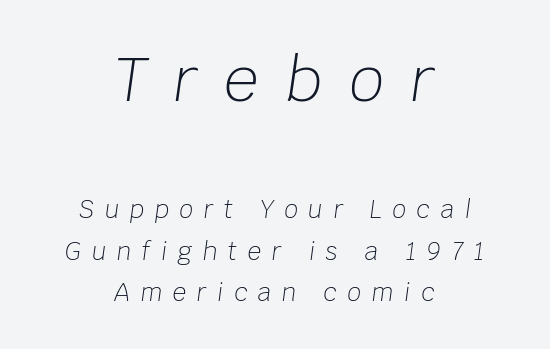
{"italic": "yes", "lean": "right", "slant_degrees": 8, "bold": "no", "weight": "light", "width": "normal", "stroke_contrast": "low", "x_height": "large", "monospaced": "no", "underline": "no", "align": "center", "line_spacing_ratio": 1.73, "letter_spacing": "wide", "letter_spacing_em": 0.44, "larger_block": "first", "size_ratio": 2.54, "glyph_px": 61}
